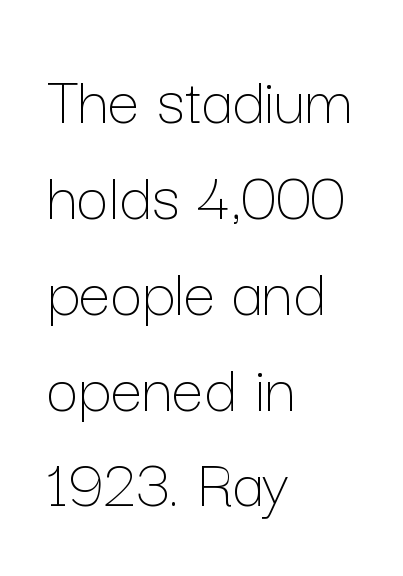
Q: Is the text bold? A: No.
Q: Is the text italic (slanted)? A: No, it is upright.
Q: Is the text underlined? A: No.
Q: How is the paragraph aligned? A: Left-aligned.
Q: Is the spacing between letters normal or unusually wide? A: Normal.
Q: Is the spacing between lines tight, normal or loose? A: Normal.
Q: Width (condensed, normal, or wide)? A: Normal.
Q: Stroke contrast? A: Low.
Q: x-height? A: Medium.
Q: Monospaced? A: No.
